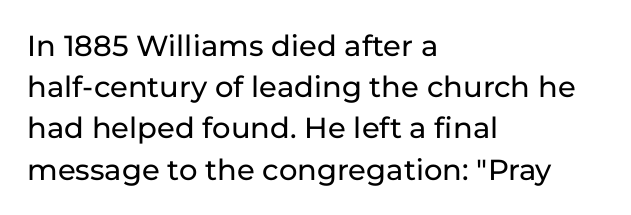
Q: Is the text italic (slanted)? A: No, it is upright.
Q: Is the typeface a serif or a sans-serif typeface? A: Sans-serif.
Q: Is the text underlined? A: No.
Q: How is the paragraph aligned? A: Left-aligned.
Q: Is the spacing between letters normal or unusually wide? A: Normal.
Q: Is the spacing between lines tight, normal or loose? A: Normal.
Q: Width (condensed, normal, or wide)? A: Normal.
Q: Stroke contrast? A: Low.
Q: x-height? A: Medium.
Q: Monospaced? A: No.
